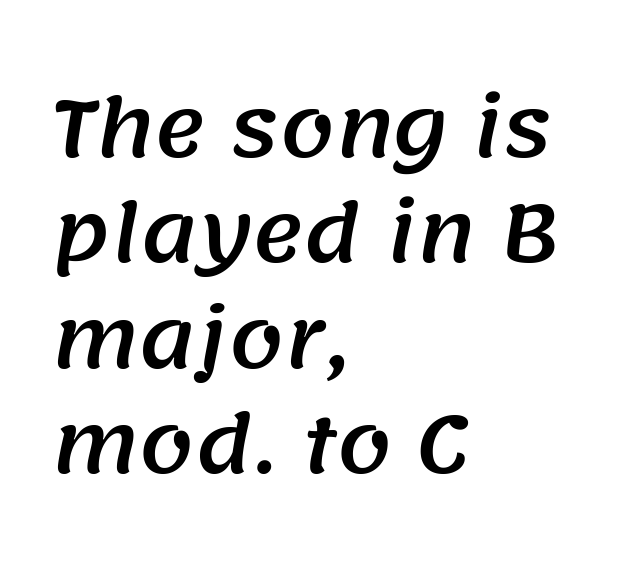
{"serif": "no", "width": "normal", "stroke_contrast": "medium", "x_height": "large", "monospaced": "no", "underline": "no", "align": "left", "line_spacing": "normal", "line_spacing_ratio": 1.35, "letter_spacing": "normal", "letter_spacing_em": 0.0, "glyph_px": 78}
